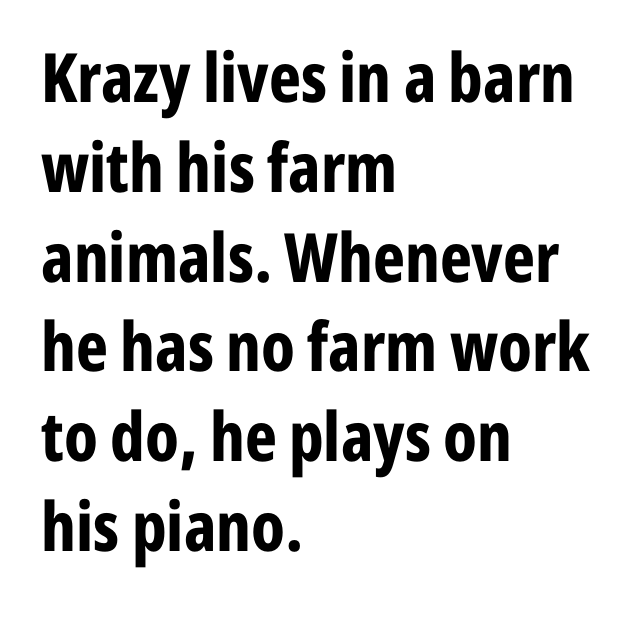
Does the type have serifs? No, each stem ends abruptly. Here the designer chose a conventional face with non-uniform glyph widths. The space directly below the letters is spotless. This sample uses plain, unmodified letter spacing. The characters look thick and weighty, a clear bold.
